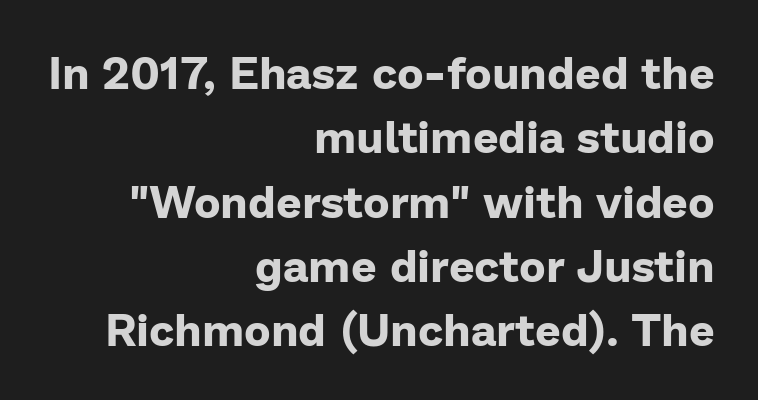
Chunky letters — that's bold for sure. The words here are not underlined. Each letter keeps its own natural width here, so spacing adapts to shape. Alignment: flush right. Does the leading feel generous? No, just average. The rendering shows plain stroke endings on the letterforms — a sans-serif design.
